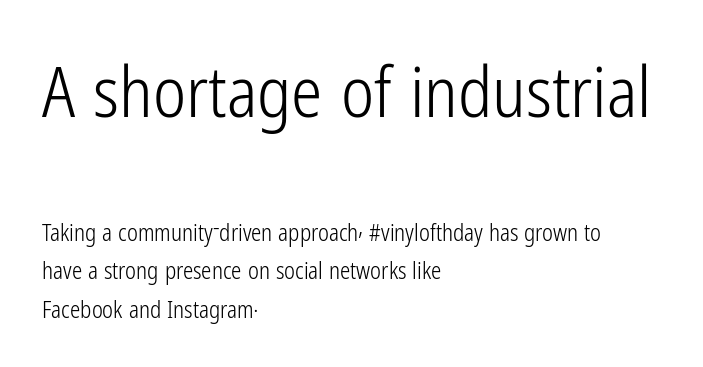
{"serif": "no", "italic": "no", "bold": "no", "weight": "light", "width": "condensed", "stroke_contrast": "low", "x_height": "medium", "monospaced": "no", "underline": "no", "align": "left", "line_spacing": "normal", "line_spacing_ratio": 1.68, "letter_spacing": "normal", "letter_spacing_em": 0.0, "larger_block": "first", "size_ratio": 3.04, "glyph_px": 70}
